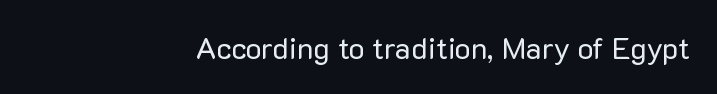
Q: Is the text bold? A: No.
Q: Is the text italic (slanted)? A: No, it is upright.
Q: Is the typeface a serif or a sans-serif typeface? A: Sans-serif.
Q: Is the text underlined? A: No.
Q: How is the paragraph aligned? A: Right-aligned.
Q: Is the spacing between letters normal or unusually wide? A: Normal.
Q: Width (condensed, normal, or wide)? A: Normal.
Q: Stroke contrast? A: Low.
Q: x-height? A: Medium.
Q: Monospaced? A: No.
